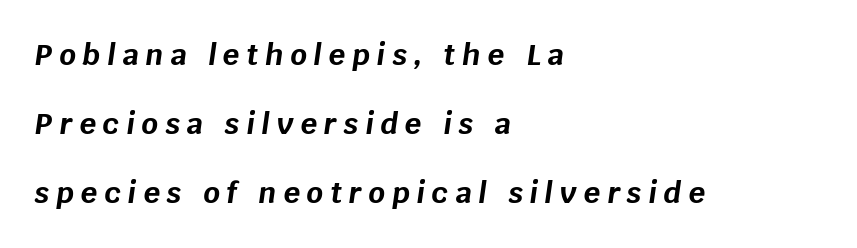
The image shows 29 px bold type, italic (leaning right); set left-aligned, loose line spacing (2.38x), unusually wide letter spacing (+0.24 em), not underlined; low stroke contrast and a large x-height.
